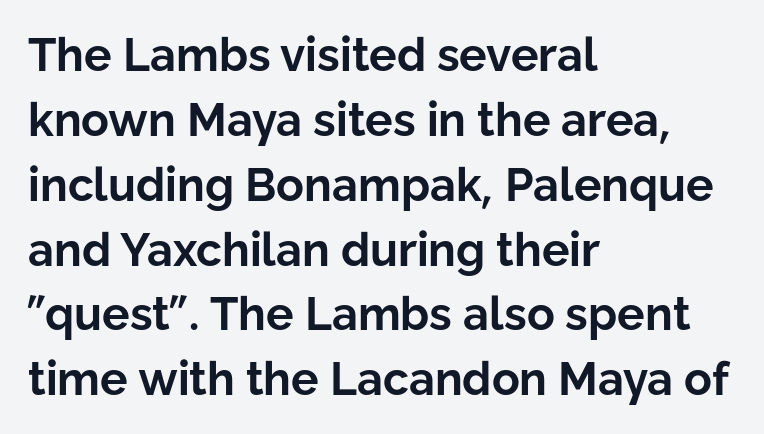
{"serif": "no", "italic": "no", "bold": "yes", "weight": "bold", "width": "normal", "stroke_contrast": "low", "x_height": "medium", "monospaced": "no", "underline": "no", "align": "left", "line_spacing": "normal", "line_spacing_ratio": 1.41, "letter_spacing": "normal", "letter_spacing_em": 0.0, "glyph_px": 46}
